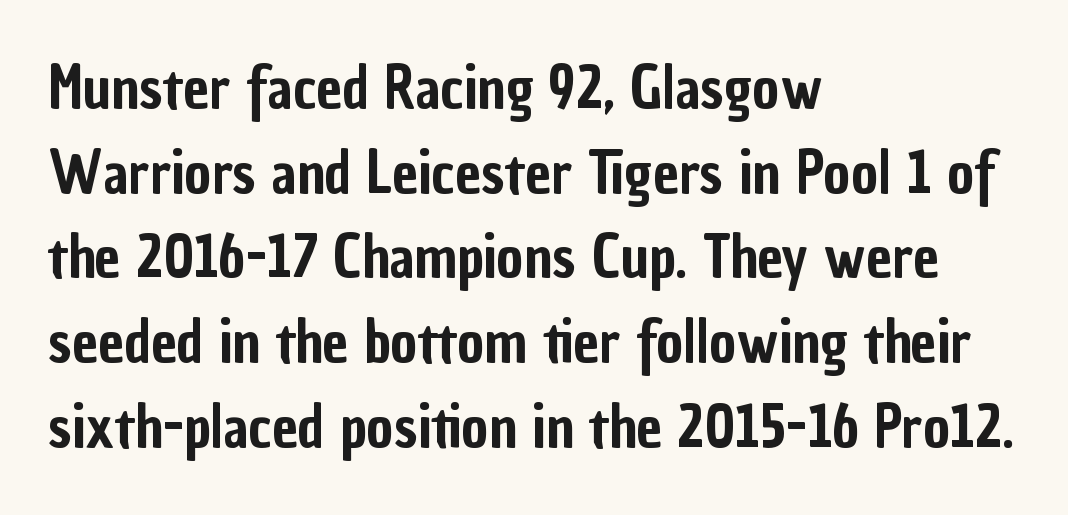
Does extra space separate the letters? No, they use regular spacing. Vertical spacing — default. Font category for this specimen: sans-serif. This rendering uses left alignment, leaving the right contour irregular. Proportional: the letters do not fall into vertical columns.
